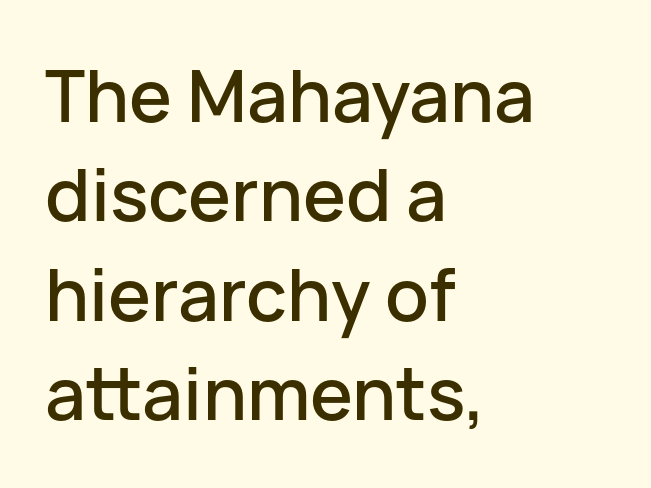
{"serif": "no", "italic": "no", "width": "normal", "stroke_contrast": "low", "x_height": "medium", "monospaced": "no", "underline": "no", "align": "left", "line_spacing": "normal", "line_spacing_ratio": 1.38, "letter_spacing": "normal", "letter_spacing_em": 0.0, "glyph_px": 72}
